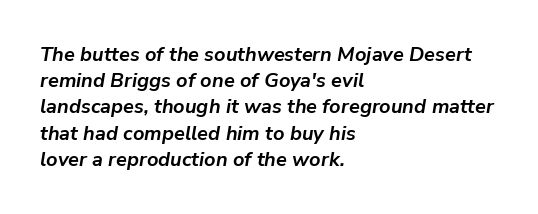
Which margin do the lines hug? The left one — the right edge is uneven. A typesetter would call this leading conventional body-copy spacing. Characters are canted at an angle relative to the baseline's perpendicular. The rendering uses a bold face; every stroke is thick and dark. The specimen omits any rule beneath the text block's lines.
